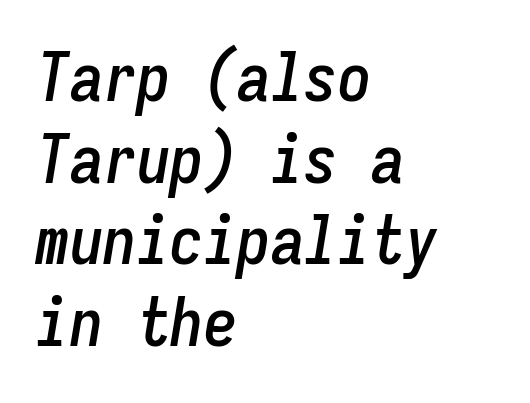
Short and long lines alike share a common starting point at left. Yep, that's italic — everything's leaning. The strip under each line holds only bare page. Fixed-width glyphs throughout — classic coding-font behaviour. The rendering keeps characters at their native spacing.
